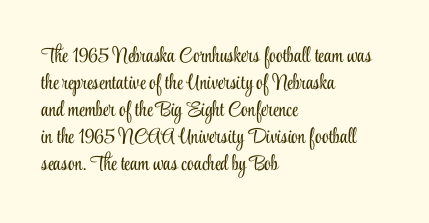
Q: Is the text bold? A: No.
Q: Is the text italic (slanted)? A: Yes.
Q: Is the text underlined? A: No.
Q: How is the paragraph aligned? A: Left-aligned.
Q: Is the spacing between letters normal or unusually wide? A: Normal.
Q: Is the spacing between lines tight, normal or loose? A: Normal.
